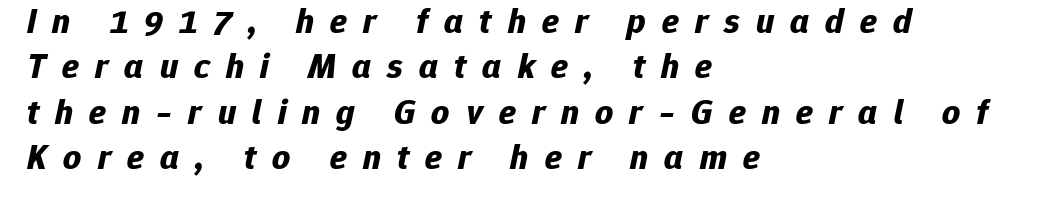
Q: Is the text bold? A: Yes.
Q: Is the text italic (slanted)? A: Yes, it leans right by about 12 degrees.
Q: Is the text underlined? A: No.
Q: How is the paragraph aligned? A: Left-aligned.
Q: Is the spacing between letters normal or unusually wide? A: Unusually wide.
Q: Is the spacing between lines tight, normal or loose? A: Normal.
Q: Width (condensed, normal, or wide)? A: Normal.
Q: Stroke contrast? A: Low.
Q: x-height? A: Medium.
Q: Monospaced? A: No.
